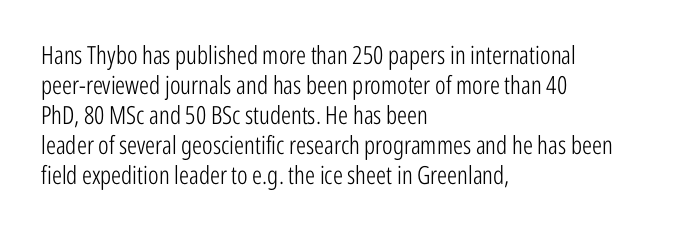
The image shows 25 px text type, upright; set left-aligned, line spacing 1.2x, normal letter spacing, not underlined.
